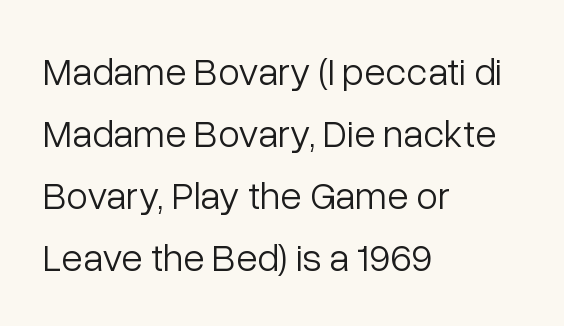
Q: Is the text bold? A: No.
Q: Is the text italic (slanted)? A: No, it is upright.
Q: Is the typeface a serif or a sans-serif typeface? A: Sans-serif.
Q: Is the text underlined? A: No.
Q: How is the paragraph aligned? A: Left-aligned.
Q: Is the spacing between letters normal or unusually wide? A: Normal.
Q: Is the spacing between lines tight, normal or loose? A: Normal.
Q: Width (condensed, normal, or wide)? A: Normal.
Q: Stroke contrast? A: Low.
Q: x-height? A: Medium.
Q: Monospaced? A: No.
